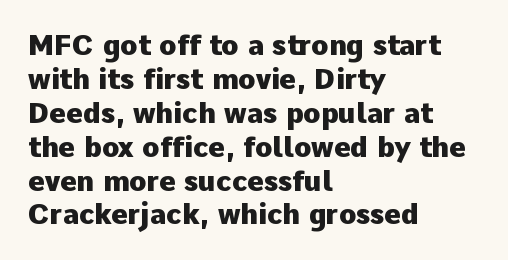
{"serif": "no", "italic": "no", "bold": "yes", "weight": "heavy", "width": "normal", "stroke_contrast": "low", "x_height": "medium", "monospaced": "no", "underline": "no", "align": "left", "line_spacing_ratio": 1.21, "letter_spacing": "normal", "letter_spacing_em": 0.0, "glyph_px": 28}
